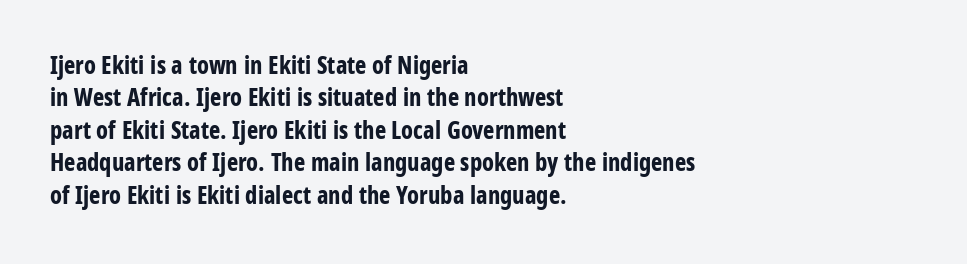
{"italic": "no", "bold": "yes", "underline": "no", "align": "left", "line_spacing": "normal", "line_spacing_ratio": 1.35, "letter_spacing": "normal", "letter_spacing_em": 0.0, "glyph_px": 24}
